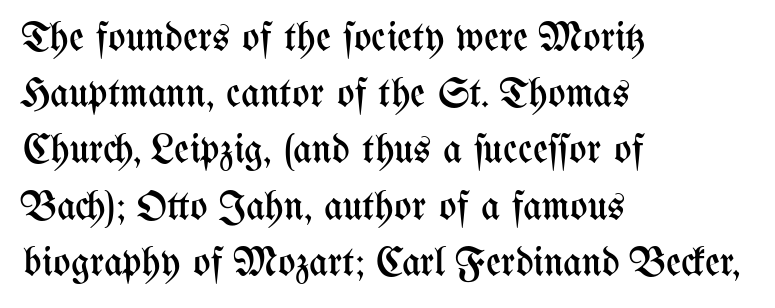
The image shows 41 px regular-weight, condensed type, upright; set left-aligned, normal line spacing (1.37x), normal letter spacing, not underlined; medium stroke contrast and a medium x-height.
